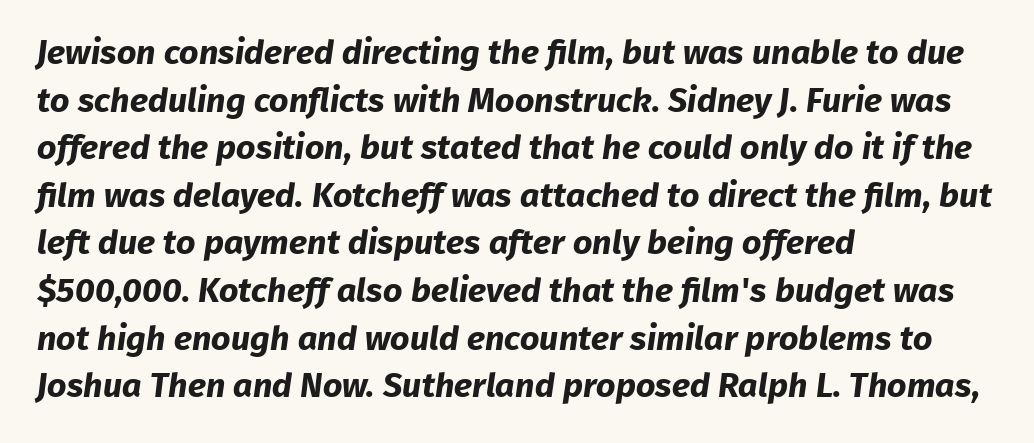
Whoever set this chose a conventional vertical rhythm. Observe the absence of serifs on each vertical stroke in this sample. Just letters on the line, the space beneath them empty. Varying glyph widths throughout — classic text-font behaviour.
